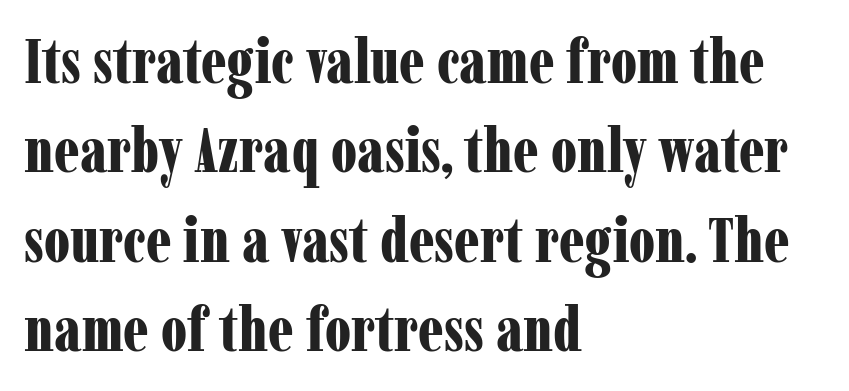
{"serif": "yes", "italic": "no", "bold": "yes", "weight": "bold", "width": "condensed", "stroke_contrast": "low", "x_height": "medium", "monospaced": "no", "underline": "no", "align": "left", "line_spacing": "normal", "line_spacing_ratio": 1.44, "letter_spacing": "normal", "letter_spacing_em": 0.0, "glyph_px": 62}
